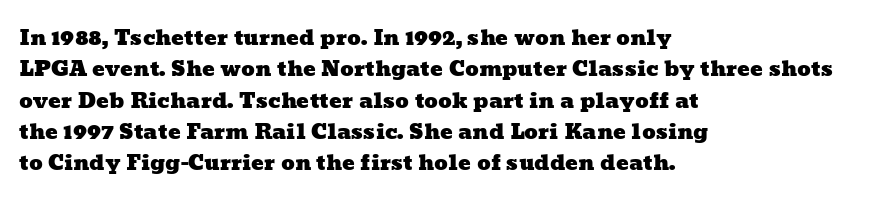
These lines keep a tight, regular rhythm from letter to letter. The rendering anchors every line to the left-hand side. Leading: standard. Clear beneath every line of the passage.
